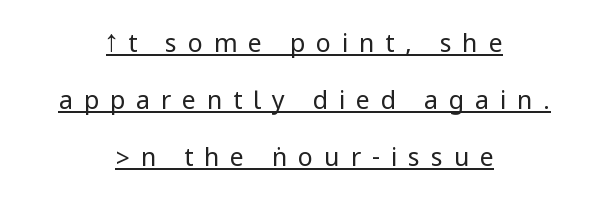
The image shows 25 px text type, upright; set centered, loose line spacing (2.29x), unusually wide letter spacing (+0.43 em), underlined.
